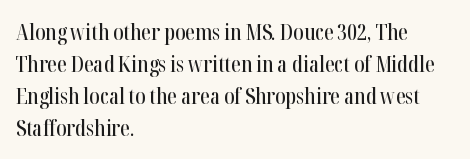
Left-aligned paragraph, ragged on the right. Rendered with straight, roman letterforms. Successive baselines arrive at the customary interval. Descenders are the only things crossing below the line. Is the letter spacing exaggerated? No — it looks like the ordinary default.
